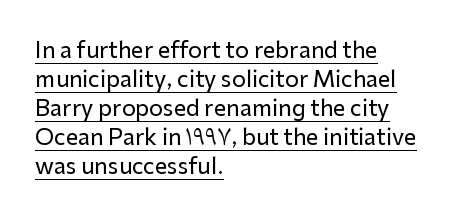
The gaps between neighbouring characters are ordinary and unremarkable. This sample carries an underscore along the baseline area. What's the leading like? Ordinary, nothing unusual. Tall strokes in this sample are plumb rather than angled. Which margin do the lines hug? The left one — the right edge is uneven.
